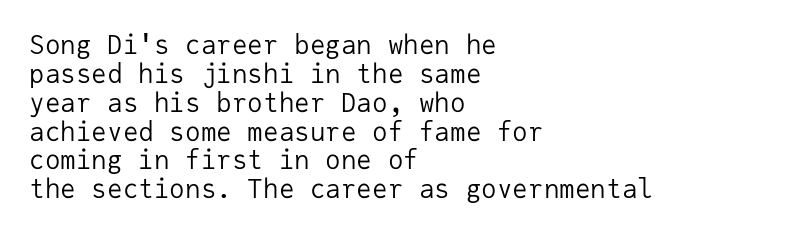
The image shows 26 px text type, upright; set left-aligned, tight line spacing (1.11x), normal letter spacing, not underlined.
